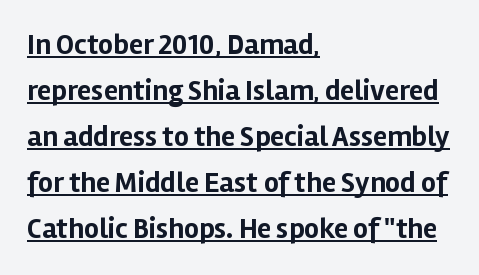
Typographic density is high because the face is bold. This is roman type, the default non-slanted kind. Varying glyph widths throughout — classic text-font behaviour. Normally led — the rows are evenly, conventionally spaced. The paragraph shown leans on its left margin. There is no visible air inserted between adjacent glyphs.
